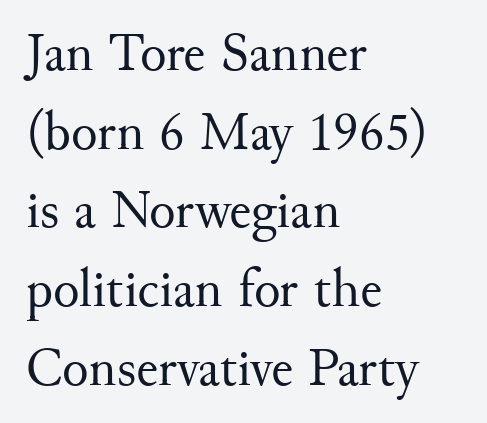
The image shows 55 px regular-weight serif type, upright; set left-aligned, normal line spacing (1.43x), normal letter spacing, not underlined; medium stroke contrast and a small x-height.
